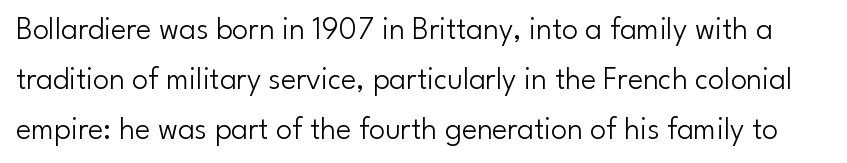
{"serif": "no", "italic": "no", "bold": "no", "weight": "light", "width": "normal", "stroke_contrast": "low", "x_height": "small", "monospaced": "no", "underline": "no", "line_spacing": "normal", "line_spacing_ratio": 1.56, "letter_spacing": "normal", "letter_spacing_em": 0.0, "glyph_px": 32}
